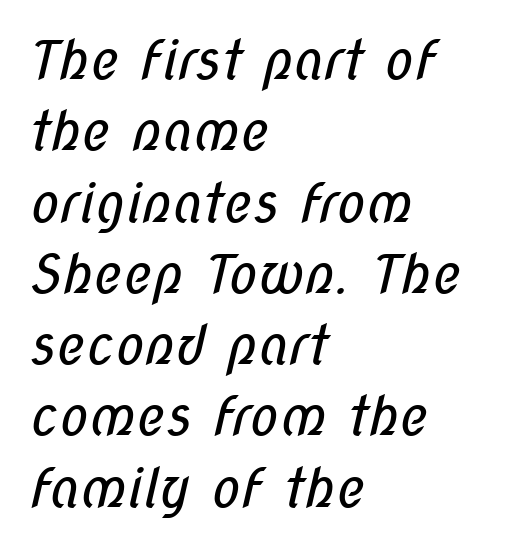
{"serif": "no", "bold": "no", "weight": "regular", "width": "condensed", "stroke_contrast": "low", "x_height": "medium", "monospaced": "no", "underline": "no", "align": "left", "line_spacing": "normal", "line_spacing_ratio": 1.32, "letter_spacing": "normal", "letter_spacing_em": 0.0, "glyph_px": 54}
